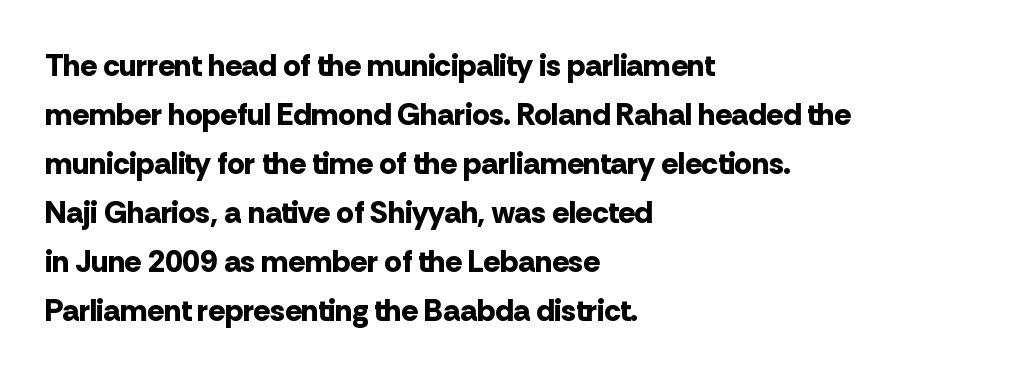
{"serif": "no", "italic": "no", "bold": "yes", "weight": "bold", "width": "normal", "stroke_contrast": "low", "x_height": "medium", "monospaced": "no", "underline": "no", "align": "left", "line_spacing": "normal", "line_spacing_ratio": 1.58, "letter_spacing": "normal", "letter_spacing_em": 0.0, "glyph_px": 31}
